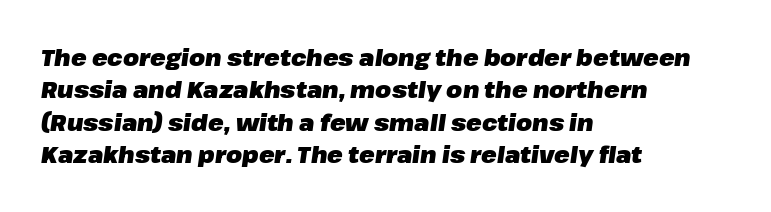
The image shows 23 px bold type, italic (leaning right); set left-aligned, normal line spacing (1.41x), normal letter spacing, not underlined.
